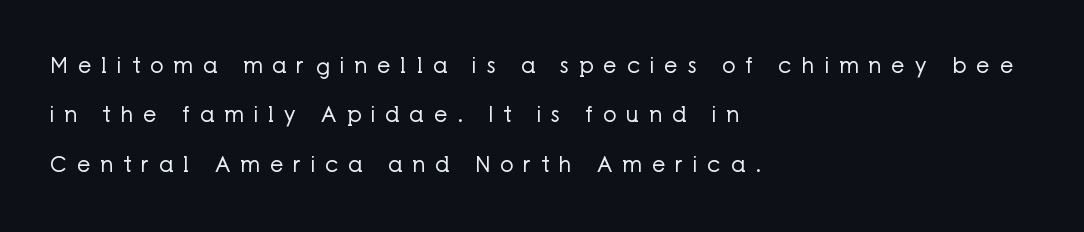
Q: Is the text bold? A: No.
Q: Is the text italic (slanted)? A: No, it is upright.
Q: Is the text underlined? A: No.
Q: How is the paragraph aligned? A: Left-aligned.
Q: Is the spacing between letters normal or unusually wide? A: Unusually wide.
Q: Is the spacing between lines tight, normal or loose? A: Loose.
